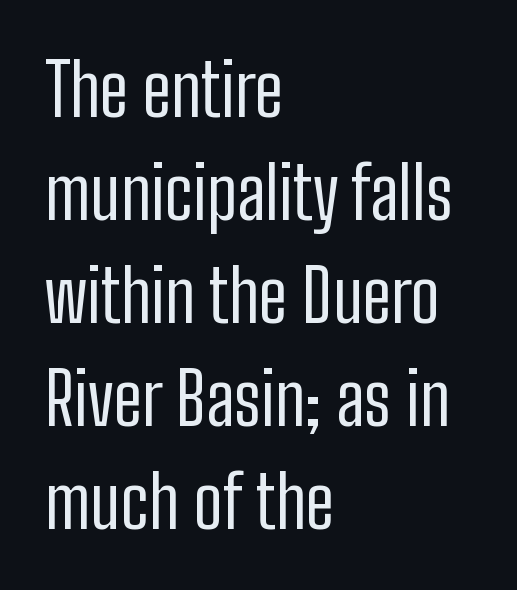
{"serif": "no", "italic": "no", "bold": "no", "weight": "regular", "width": "condensed", "stroke_contrast": "low", "x_height": "medium", "monospaced": "no", "underline": "no", "align": "left", "line_spacing": "normal", "line_spacing_ratio": 1.41, "letter_spacing": "normal", "letter_spacing_em": 0.0, "glyph_px": 73}
